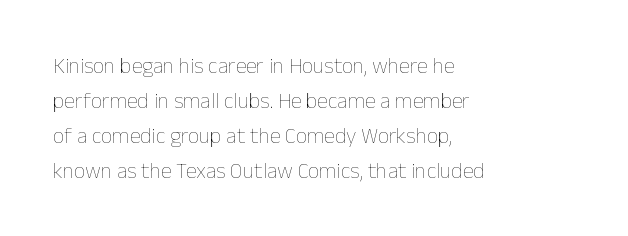
The image shows 22 px text type, upright; set left-aligned, normal line spacing (1.59x), normal letter spacing, not underlined.
